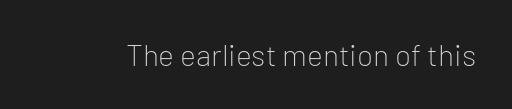
Q: Is the text bold? A: No.
Q: Is the text italic (slanted)? A: No, it is upright.
Q: Is the typeface a serif or a sans-serif typeface? A: Sans-serif.
Q: Is the text underlined? A: No.
Q: Is the spacing between letters normal or unusually wide? A: Normal.
Q: Width (condensed, normal, or wide)? A: Normal.
Q: Stroke contrast? A: Low.
Q: x-height? A: Medium.
Q: Monospaced? A: No.
